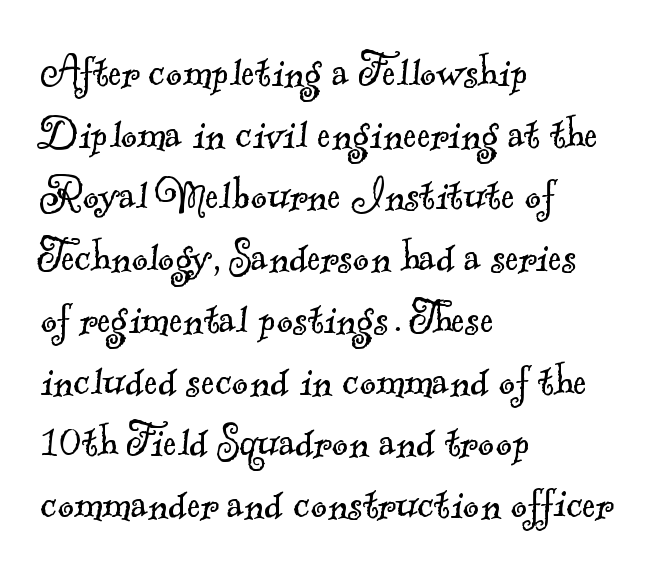
Q: Is the text bold? A: No.
Q: Is the typeface a serif or a sans-serif typeface? A: Serif.
Q: Is the text underlined? A: No.
Q: How is the paragraph aligned? A: Left-aligned.
Q: Is the spacing between letters normal or unusually wide? A: Normal.
Q: Width (condensed, normal, or wide)? A: Normal.
Q: x-height? A: Small.
Q: Monospaced? A: No.
